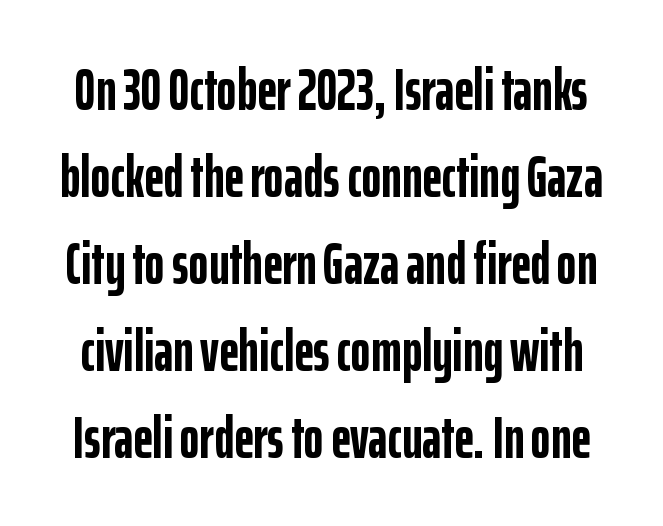
{"serif": "no", "italic": "no", "bold": "yes", "weight": "semibold", "width": "condensed", "stroke_contrast": "low", "x_height": "medium", "monospaced": "no", "underline": "no", "line_spacing": "normal", "line_spacing_ratio": 1.45, "letter_spacing": "normal", "letter_spacing_em": 0.0, "glyph_px": 60}
